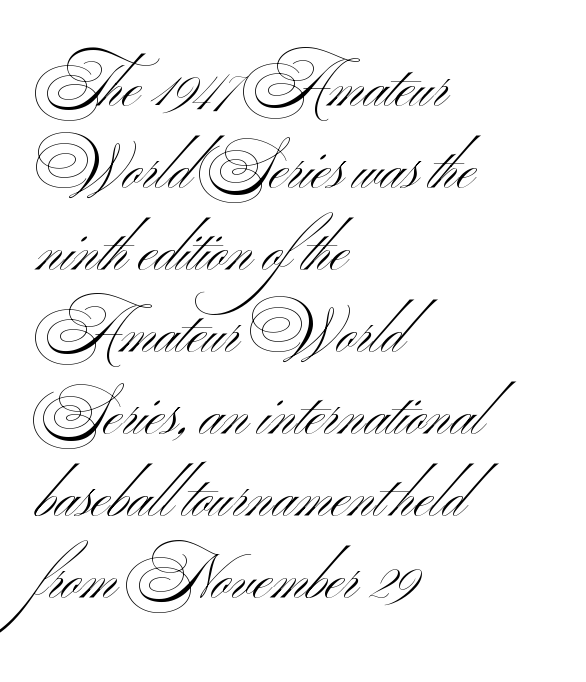
Q: Is the text bold? A: No.
Q: Is the text italic (slanted)? A: Yes.
Q: Is the typeface a serif or a sans-serif typeface? A: Sans-serif.
Q: Is the text underlined? A: No.
Q: How is the paragraph aligned? A: Left-aligned.
Q: Is the spacing between letters normal or unusually wide? A: Normal.
Q: Is the spacing between lines tight, normal or loose? A: Normal.
Q: Width (condensed, normal, or wide)? A: Wide.
Q: Stroke contrast? A: Medium.
Q: x-height? A: Small.
Q: Monospaced? A: No.
